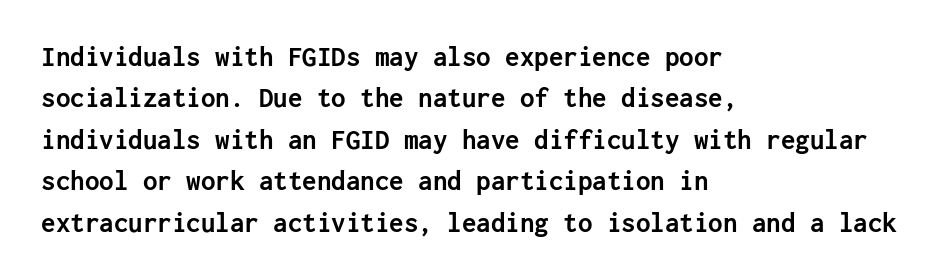
The image shows 29 px semibold sans-serif type, upright; set left-aligned, normal line spacing (1.43x), normal letter spacing, not underlined; low stroke contrast and a medium x-height.
